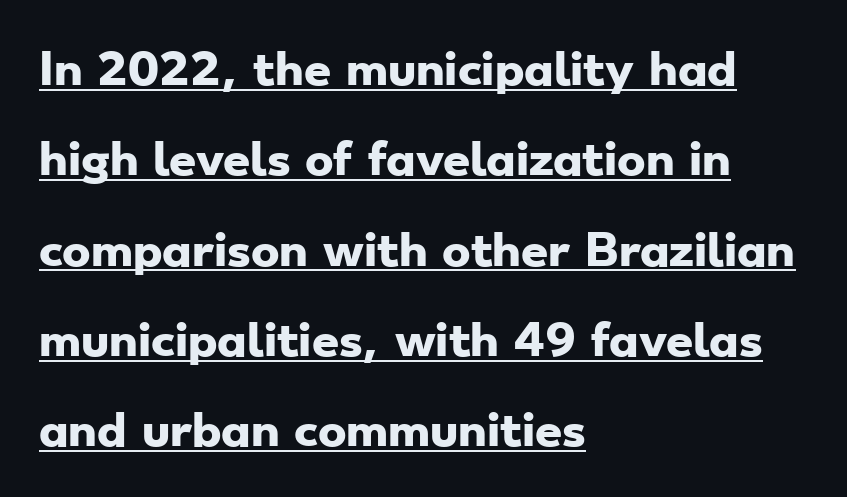
The image shows 43 px heavy, wide sans-serif type; set left-aligned, loose line spacing (2.1x), normal letter spacing, underlined; low stroke contrast and a small x-height.
